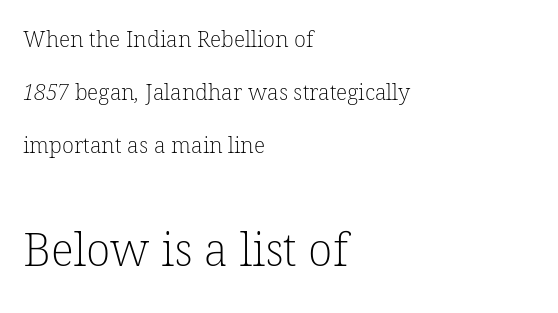
Q: Is the text bold? A: No.
Q: Is the typeface a serif or a sans-serif typeface? A: Serif.
Q: Is the text underlined? A: No.
Q: How is the paragraph aligned? A: Left-aligned.
Q: Is the spacing between letters normal or unusually wide? A: Normal.
Q: Is the spacing between lines tight, normal or loose? A: Loose.
Q: Which block of text is set in a larger size, the first (top) or the second (bottom)? A: The second (bottom) one.
Q: Width (condensed, normal, or wide)? A: Normal.
Q: Stroke contrast? A: Low.
Q: x-height? A: Medium.
Q: Monospaced? A: No.
